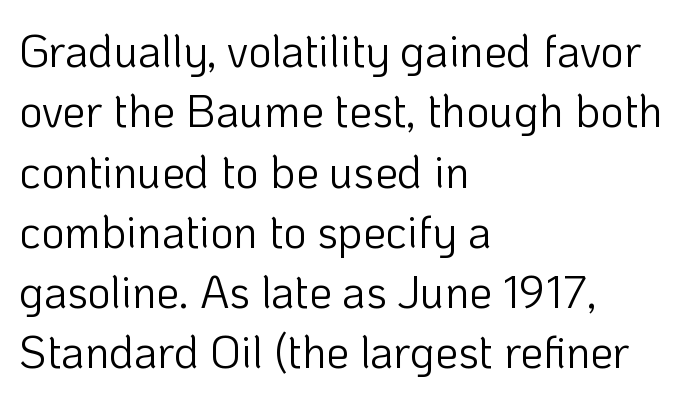
{"serif": "no", "italic": "no", "bold": "no", "weight": "light", "width": "normal", "stroke_contrast": "low", "x_height": "medium", "monospaced": "no", "underline": "no", "align": "left", "line_spacing": "normal", "line_spacing_ratio": 1.34, "letter_spacing": "normal", "letter_spacing_em": 0.0, "glyph_px": 45}
